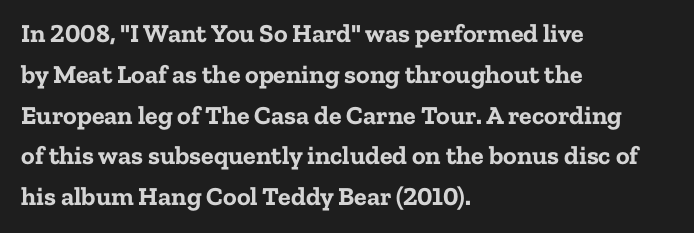
{"italic": "no", "bold": "yes", "underline": "no", "align": "left", "line_spacing": "normal", "line_spacing_ratio": 1.57, "letter_spacing": "normal", "letter_spacing_em": 0.0, "glyph_px": 26}
